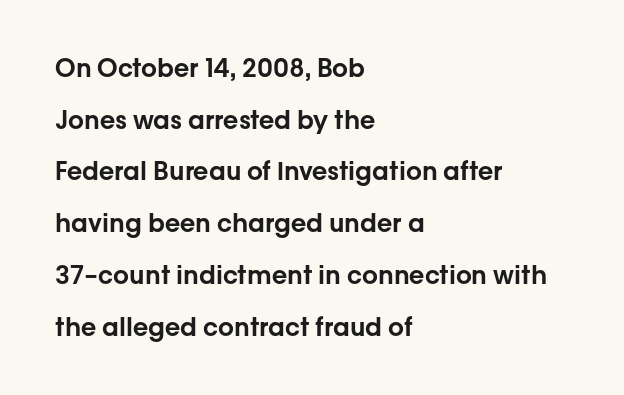
Q: Is the text italic (slanted)? A: No, it is upright.
Q: Is the text underlined? A: No.
Q: How is the paragraph aligned? A: Left-aligned.
Q: Is the spacing between letters normal or unusually wide? A: Normal.
Q: Is the spacing between lines tight, normal or loose? A: Loose.
